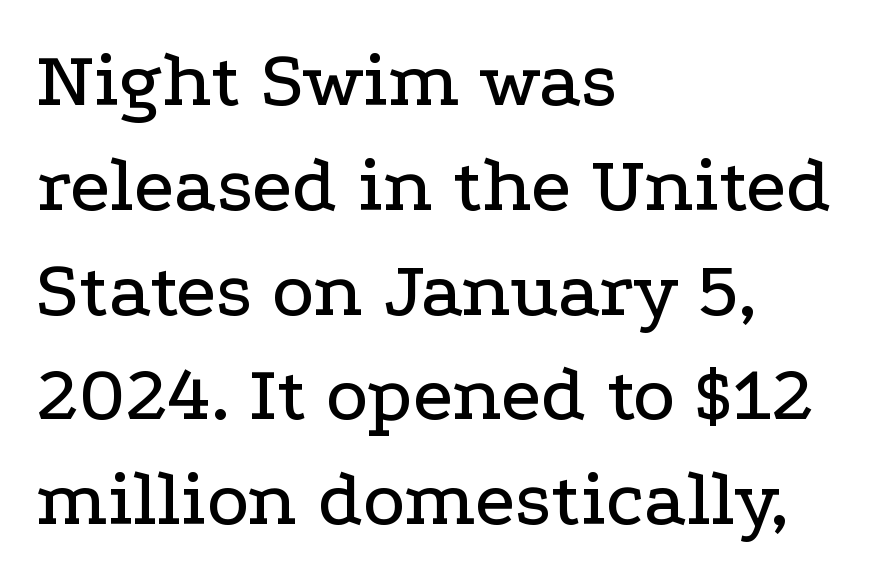
Q: Is the text italic (slanted)? A: No, it is upright.
Q: Is the typeface a serif or a sans-serif typeface? A: Serif.
Q: Is the text underlined? A: No.
Q: How is the paragraph aligned? A: Left-aligned.
Q: Is the spacing between letters normal or unusually wide? A: Normal.
Q: Is the spacing between lines tight, normal or loose? A: Normal.
Q: Width (condensed, normal, or wide)? A: Wide.
Q: Stroke contrast? A: Low.
Q: x-height? A: Medium.
Q: Monospaced? A: No.
